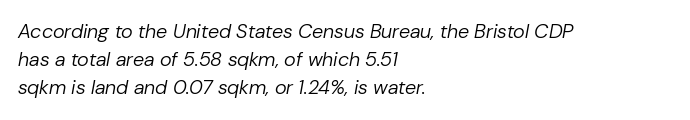
The image shows 20 px text type, italic (leaning right); set left-aligned, normal line spacing (1.41x), normal letter spacing, not underlined.
